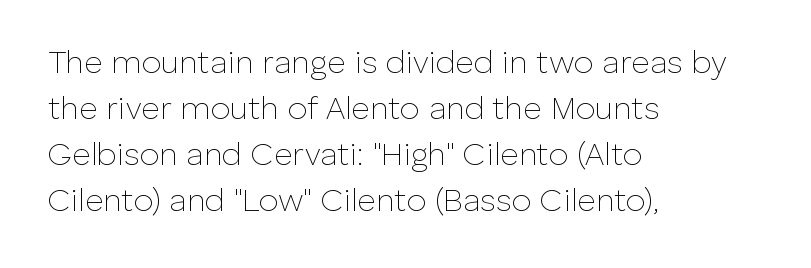
The image shows 32 px thin sans-serif type, upright; set left-aligned, normal line spacing (1.44x), normal letter spacing, not underlined; low stroke contrast and a medium x-height.
